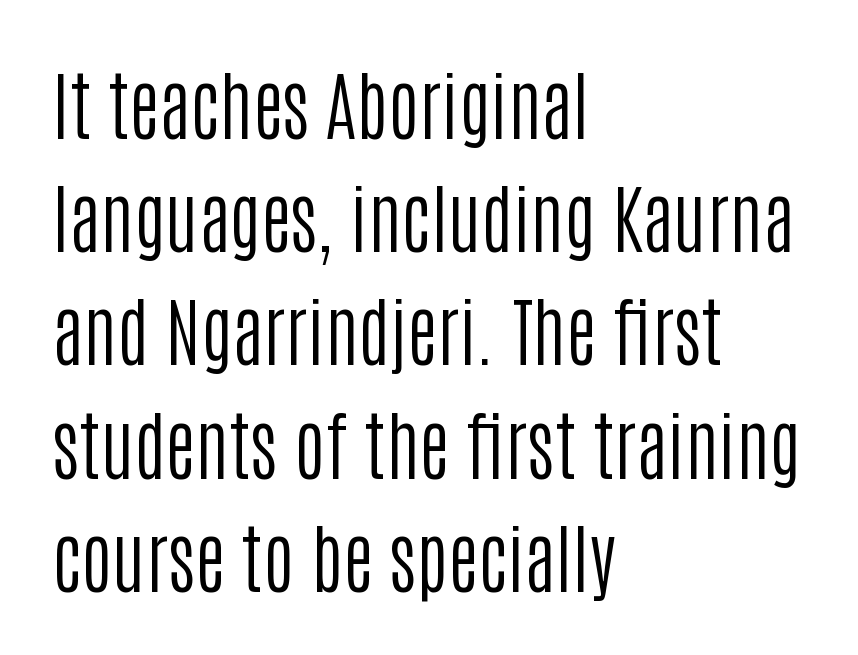
Q: Is the text bold? A: No.
Q: Is the text italic (slanted)? A: No, it is upright.
Q: Is the typeface a serif or a sans-serif typeface? A: Sans-serif.
Q: Is the text underlined? A: No.
Q: How is the paragraph aligned? A: Left-aligned.
Q: Is the spacing between letters normal or unusually wide? A: Normal.
Q: Is the spacing between lines tight, normal or loose? A: Normal.
Q: Width (condensed, normal, or wide)? A: Condensed.
Q: Stroke contrast? A: Low.
Q: x-height? A: Large.
Q: Monospaced? A: No.
